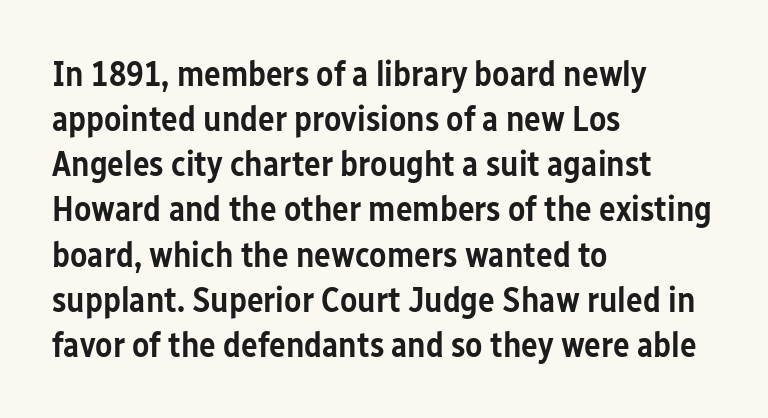
Q: Is the text bold? A: Semi-bold.
Q: Is the text italic (slanted)? A: No, it is upright.
Q: Is the typeface a serif or a sans-serif typeface? A: Sans-serif.
Q: Is the text underlined? A: No.
Q: How is the paragraph aligned? A: Left-aligned.
Q: Is the spacing between letters normal or unusually wide? A: Normal.
Q: Is the spacing between lines tight, normal or loose? A: Normal.
Q: Width (condensed, normal, or wide)? A: Condensed.
Q: Stroke contrast? A: Low.
Q: x-height? A: Medium.
Q: Monospaced? A: No.
